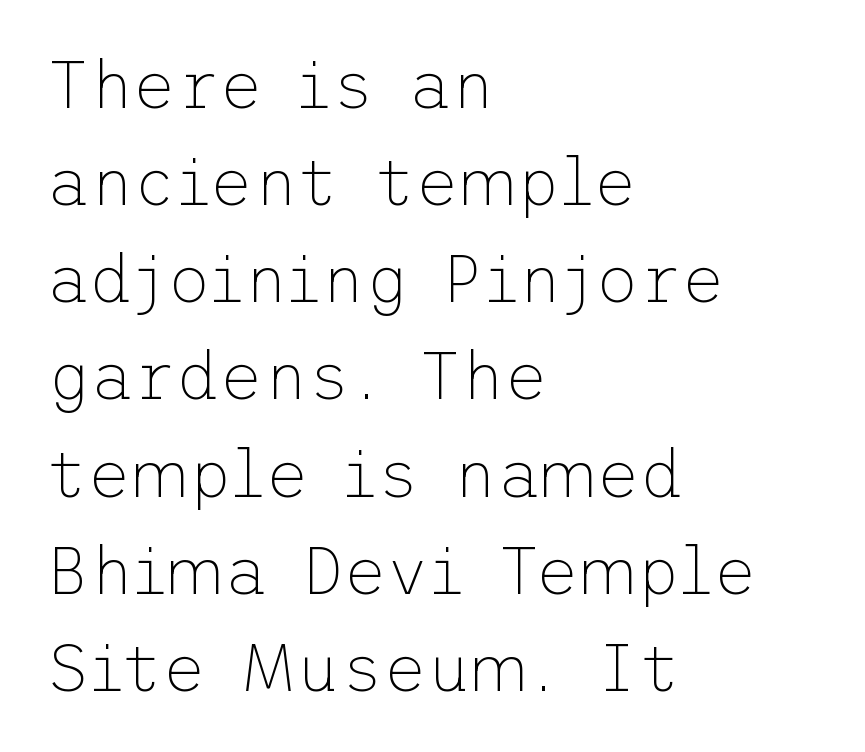
The image shows 67 px thin sans-serif type, upright; set left-aligned, normal line spacing (1.45x), normal letter spacing, not underlined; low stroke contrast and a medium x-height.
